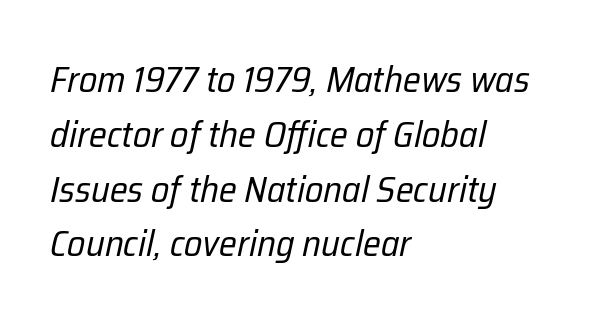
{"italic": "yes", "lean": "right", "slant_degrees": 12, "bold": "no", "weight": "regular", "width": "condensed", "stroke_contrast": "low", "x_height": "medium", "monospaced": "no", "underline": "no", "align": "left", "line_spacing": "normal", "line_spacing_ratio": 1.48, "letter_spacing": "normal", "letter_spacing_em": 0.0, "glyph_px": 37}
